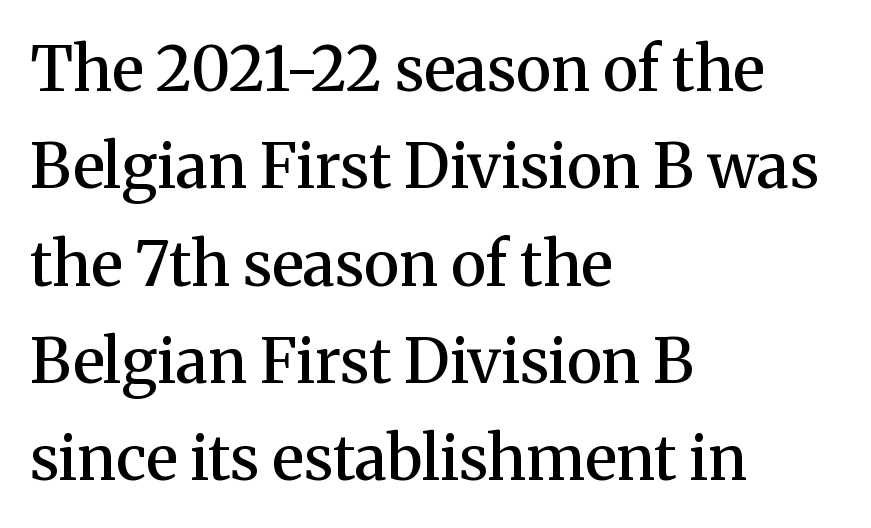
{"serif": "yes", "italic": "no", "bold": "semi", "weight": "semibold", "width": "normal", "stroke_contrast": "medium", "x_height": "medium", "monospaced": "no", "underline": "no", "align": "left", "line_spacing": "normal", "line_spacing_ratio": 1.57, "letter_spacing": "normal", "letter_spacing_em": 0.0, "glyph_px": 62}
